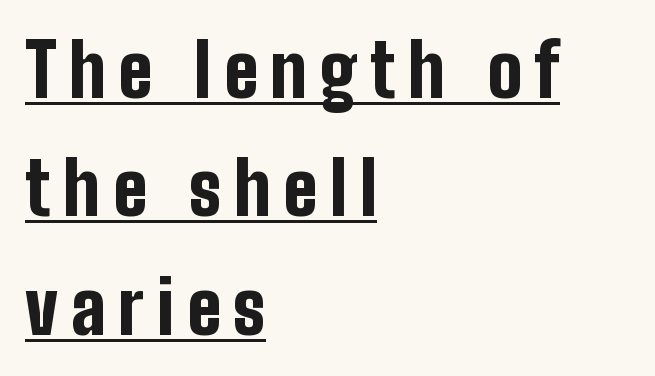
{"serif": "no", "italic": "no", "bold": "yes", "weight": "bold", "width": "condensed", "stroke_contrast": "low", "x_height": "medium", "monospaced": "no", "underline": "yes", "align": "left", "line_spacing": "normal", "line_spacing_ratio": 1.6, "glyph_px": 74}
